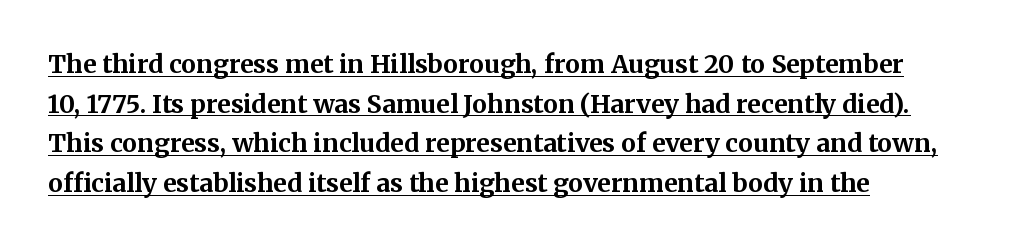
Q: Is the text bold? A: Yes.
Q: Is the text italic (slanted)? A: No, it is upright.
Q: Is the text underlined? A: Yes.
Q: How is the paragraph aligned? A: Left-aligned.
Q: Is the spacing between letters normal or unusually wide? A: Normal.
Q: Is the spacing between lines tight, normal or loose? A: Normal.
